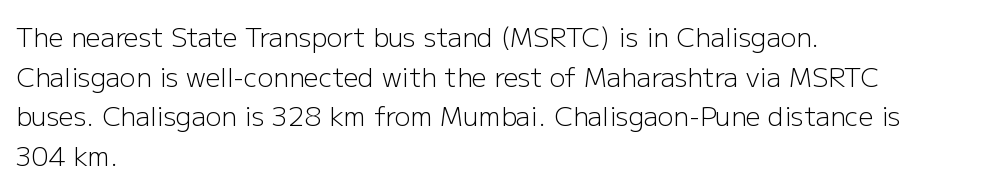
The block of text has a typical density, with ordinary space between rows. The line texture is even and compact thanks to regular tracking. Nothing heavy about these letters — not bold at all. Which margin do the lines hug? The left one — the right edge is uneven.
